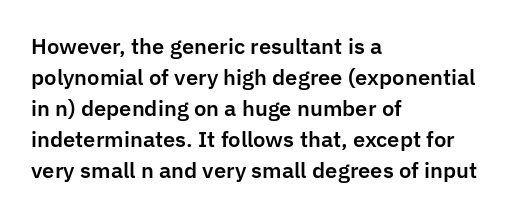
{"italic": "no", "underline": "no", "align": "left", "line_spacing": "normal", "line_spacing_ratio": 1.48, "letter_spacing": "normal", "letter_spacing_em": 0.0, "glyph_px": 21}
